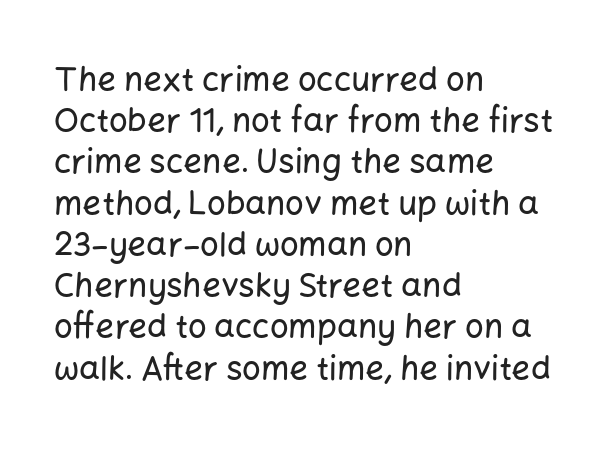
The type is set solid horizontally, with unmodified tracking. Looks like regular typesetting: each glyph gets only the width it needs. One-word summary of the alignment: left. The leading is moderate, giving the passage an even texture. Every character sits straight up, as roman type does.
